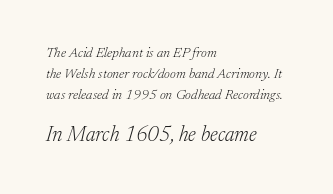
Q: Is the text bold? A: No.
Q: Is the text italic (slanted)? A: Yes, it leans right by about 17 degrees.
Q: Is the text underlined? A: No.
Q: How is the paragraph aligned? A: Left-aligned.
Q: Is the spacing between letters normal or unusually wide? A: Normal.
Q: Is the spacing between lines tight, normal or loose? A: Normal.
Q: Which block of text is set in a larger size, the first (top) or the second (bottom)? A: The second (bottom) one.
